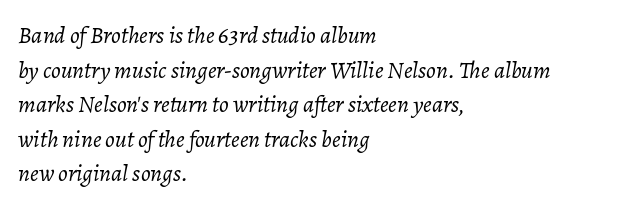
This reads as an unemphasized weight, regular at the heaviest. Quick note: italic. Honestly, the letter spacing is just normal — you wouldn't notice it. Students, observe: this is what conventionally led text looks like. The foot of each line stays bare and open.
